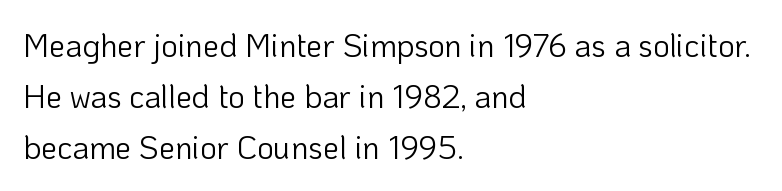
Letter spacing: default. The passage shown stacks its lines at a standard gap. Regarding serifs, this sample does without them. Caption: multi-line text, flush left, ragged right. The passage shown is typed in a proportional face where columns would drift.
